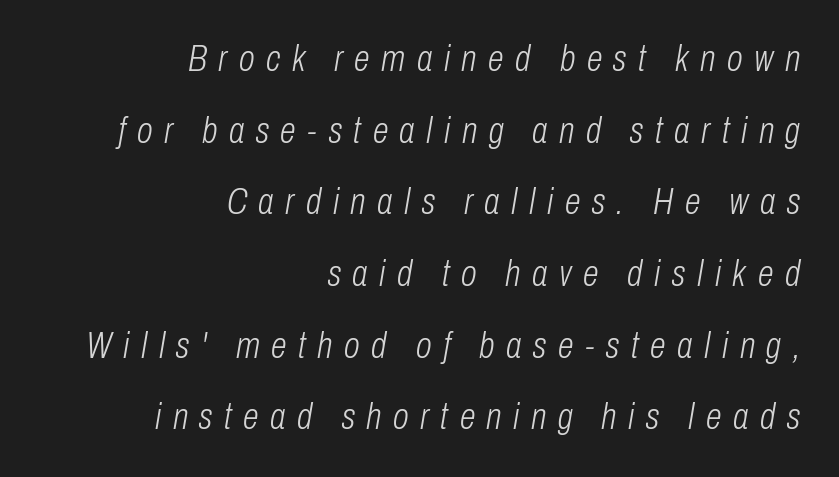
Q: Is the text bold? A: No.
Q: Is the text italic (slanted)? A: Yes, it leans right by about 10 degrees.
Q: Is the text underlined? A: No.
Q: How is the paragraph aligned? A: Right-aligned.
Q: Is the spacing between letters normal or unusually wide? A: Unusually wide.
Q: Is the spacing between lines tight, normal or loose? A: Loose.
Q: Width (condensed, normal, or wide)? A: Condensed.
Q: Stroke contrast? A: Low.
Q: x-height? A: Medium.
Q: Monospaced? A: No.
